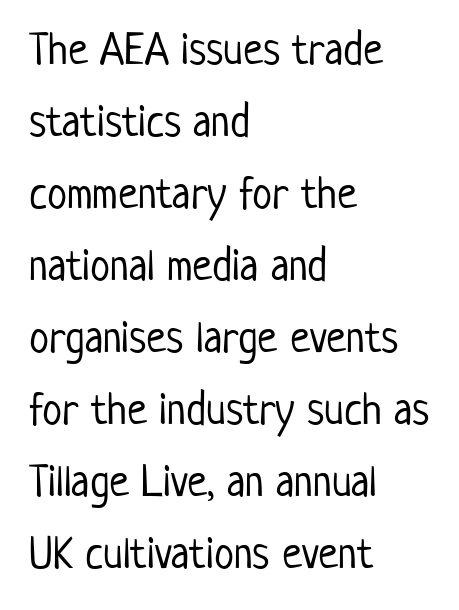
{"serif": "no", "italic": "no", "bold": "no", "weight": "light", "width": "condensed", "stroke_contrast": "low", "x_height": "medium", "monospaced": "no", "underline": "no", "align": "left", "line_spacing": "normal", "line_spacing_ratio": 1.6, "letter_spacing": "normal", "letter_spacing_em": 0.0, "glyph_px": 45}
